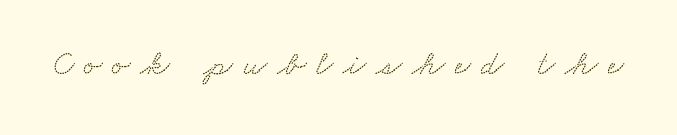
{"width": "wide", "stroke_contrast": "low", "x_height": "small", "monospaced": "no", "underline": "no", "letter_spacing": "wide", "letter_spacing_em": 0.29, "glyph_px": 34}
